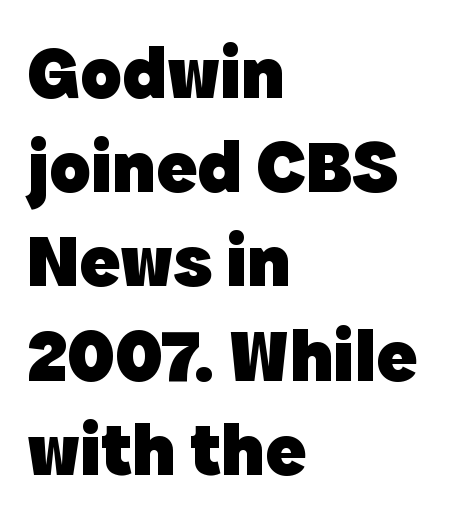
Q: Is the text bold? A: Yes.
Q: Is the text italic (slanted)? A: No, it is upright.
Q: Is the typeface a serif or a sans-serif typeface? A: Sans-serif.
Q: Is the text underlined? A: No.
Q: How is the paragraph aligned? A: Left-aligned.
Q: Is the spacing between letters normal or unusually wide? A: Normal.
Q: Width (condensed, normal, or wide)? A: Normal.
Q: x-height? A: Medium.
Q: Monospaced? A: No.
